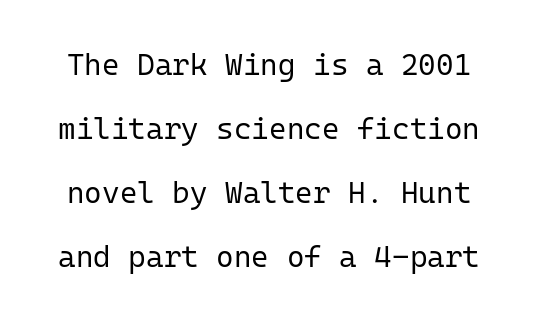
The image shows 30 px regular-weight sans-serif type, upright, monospaced; set loose line spacing (2.13x), normal letter spacing, not underlined; low stroke contrast and a medium x-height.
